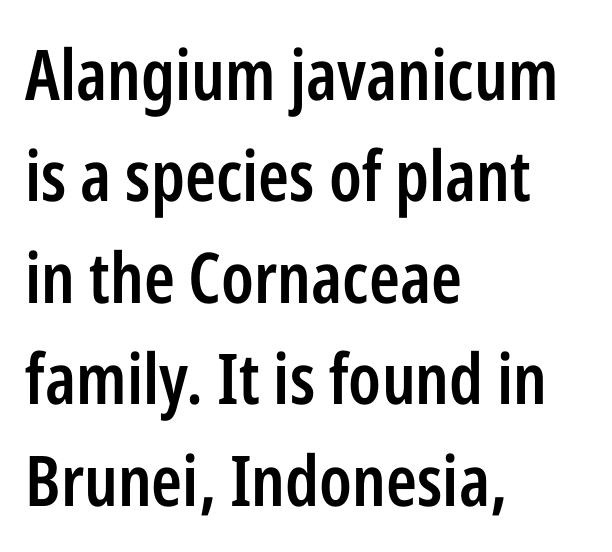
The image shows 70 px semibold, condensed sans-serif type, upright; set left-aligned, normal line spacing (1.45x), normal letter spacing, not underlined; low stroke contrast and a medium x-height.
